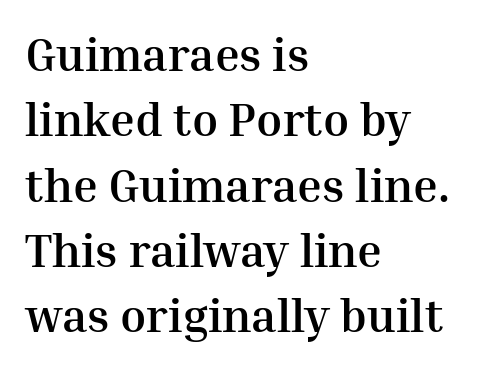
{"serif": "yes", "italic": "no", "bold": "yes", "weight": "semibold", "width": "normal", "stroke_contrast": "medium", "x_height": "medium", "monospaced": "no", "underline": "no", "align": "left", "line_spacing": "normal", "line_spacing_ratio": 1.39, "letter_spacing": "normal", "letter_spacing_em": 0.0, "glyph_px": 47}
